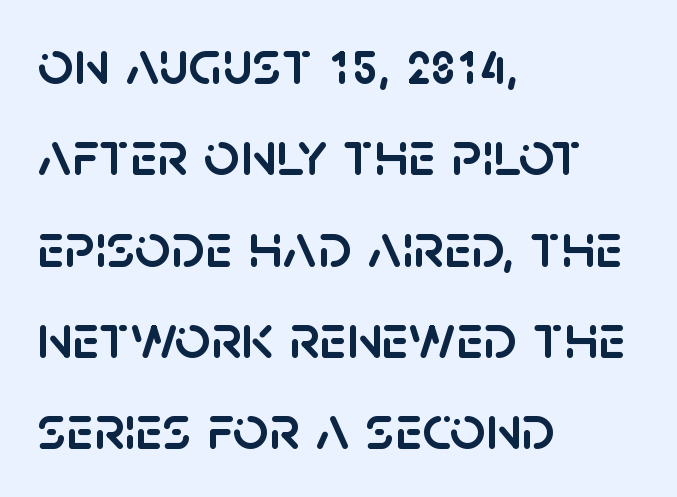
Q: Is the text italic (slanted)? A: No, it is upright.
Q: Is the typeface a serif or a sans-serif typeface? A: Sans-serif.
Q: Is the text underlined? A: No.
Q: How is the paragraph aligned? A: Left-aligned.
Q: Is the spacing between letters normal or unusually wide? A: Normal.
Q: Is the spacing between lines tight, normal or loose? A: Normal.
Q: Width (condensed, normal, or wide)? A: Normal.
Q: Stroke contrast? A: Low.
Q: x-height? A: Large.
Q: Monospaced? A: No.
